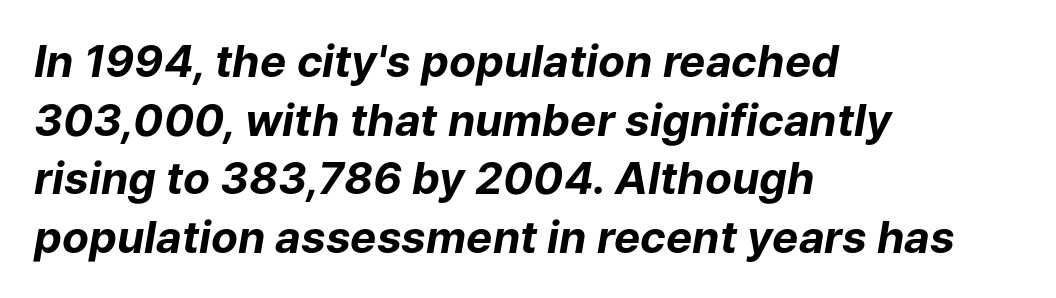
The image shows 44 px bold type, italic (leaning right); set left-aligned, normal line spacing (1.33x), normal letter spacing, not underlined; low stroke contrast and a medium x-height.
